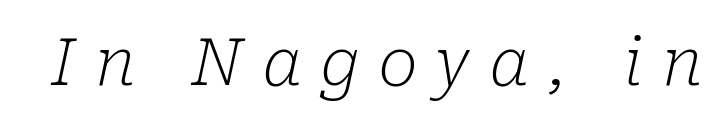
Tracking value appears strongly positive — letters spread wide. Proportional: the letters do not fall into vertical columns. Only glyphs here, with clear space below each row. The type family on display is of the serif kind. Weight: in the light-to-regular range. The axis of the letterforms is tilted away from vertical.
